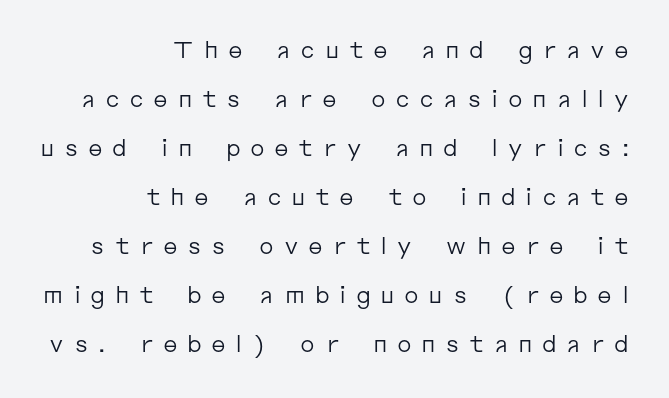
{"italic": "no", "bold": "no", "underline": "no", "align": "right", "line_spacing": "loose", "line_spacing_ratio": 2.13, "letter_spacing": "wide", "letter_spacing_em": 0.41, "glyph_px": 23}
